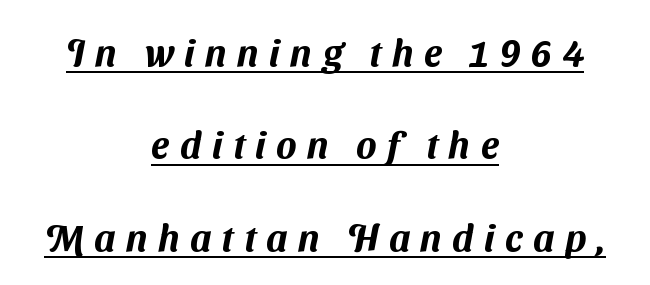
The image shows 38 px sans-serif type; set centered, loose line spacing (2.43x), unusually wide letter spacing (+0.27 em), underlined; medium stroke contrast and a medium x-height.
